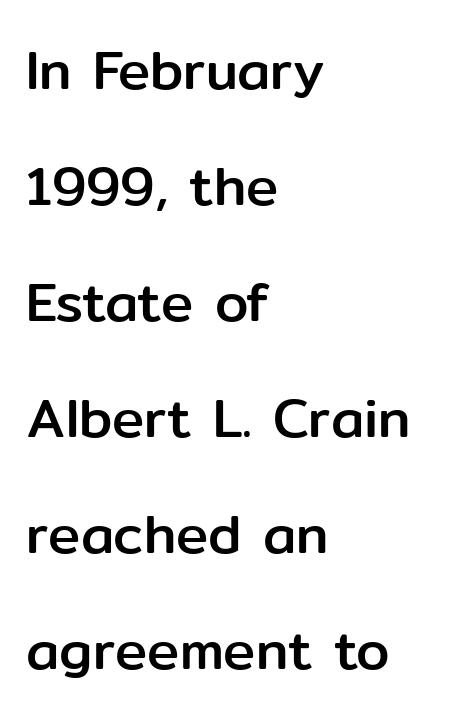
The image shows 54 px sans-serif type, upright; set left-aligned, loose line spacing (2.15x), normal letter spacing, not underlined; low stroke contrast and a medium x-height.
